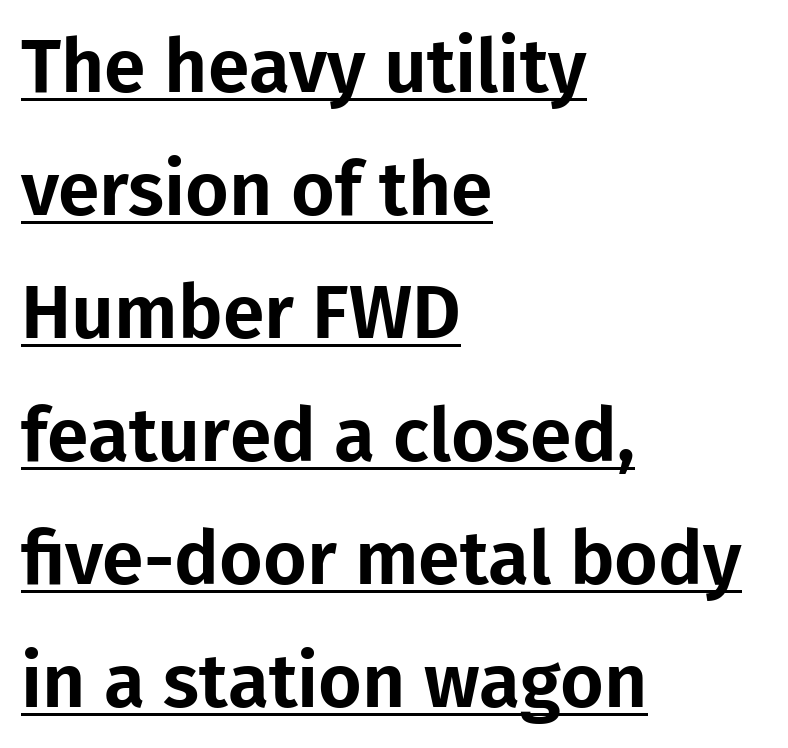
The image shows 75 px sans-serif type, upright; set left-aligned, normal line spacing (1.64x), normal letter spacing, underlined; low stroke contrast and a medium x-height.
